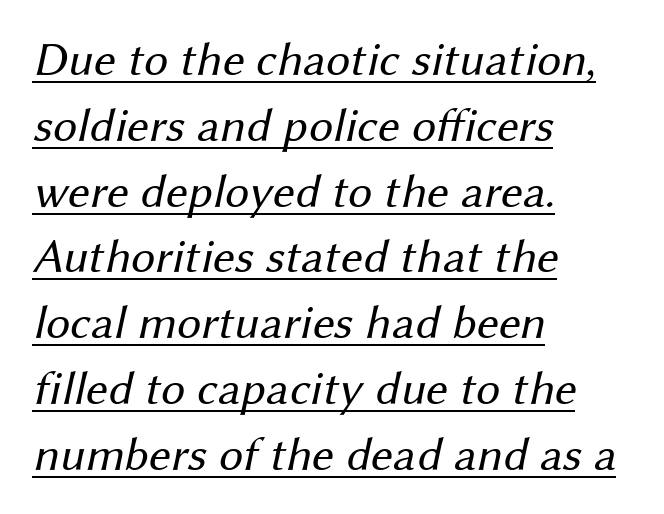
Q: Is the text bold? A: No.
Q: Is the typeface a serif or a sans-serif typeface? A: Sans-serif.
Q: Is the text underlined? A: Yes.
Q: How is the paragraph aligned? A: Left-aligned.
Q: Is the spacing between letters normal or unusually wide? A: Normal.
Q: Is the spacing between lines tight, normal or loose? A: Normal.
Q: Width (condensed, normal, or wide)? A: Normal.
Q: Stroke contrast? A: Medium.
Q: x-height? A: Medium.
Q: Monospaced? A: No.
